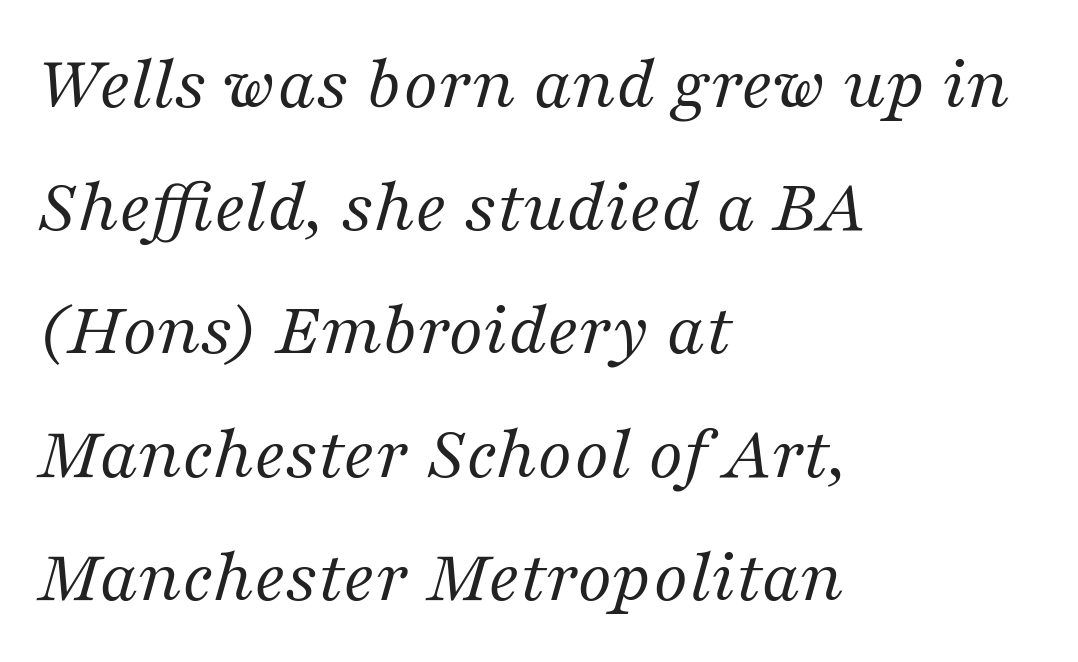
The image shows 78 px regular-weight serif type, italic (leaning right); set left-aligned, normal line spacing (1.58x), normal letter spacing, not underlined; medium stroke contrast and a medium x-height.
